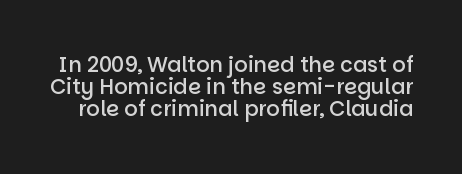
{"italic": "no", "bold": "semi", "underline": "no", "line_spacing": "tight", "line_spacing_ratio": 1.05, "letter_spacing": "normal", "letter_spacing_em": 0.0, "glyph_px": 21}
